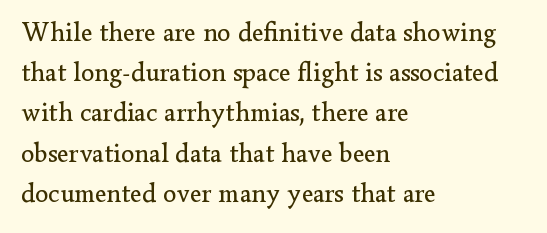
The paragraph shown leans on its left margin. Has an underline been added? It has not. The font's upright variant was chosen for this text. The cut favours lightness, reaching ordinary text weight at its darkest.
